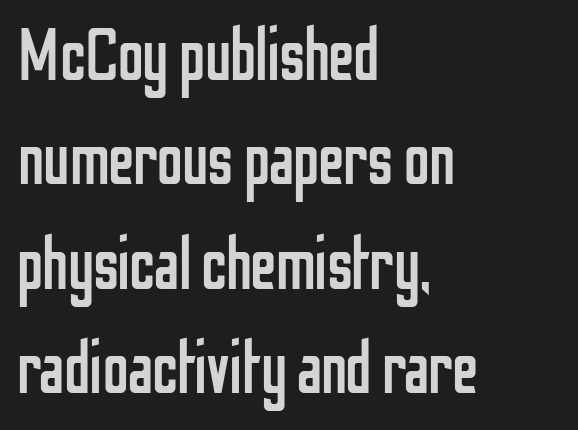
The image shows 73 px regular-weight, condensed sans-serif type, upright; set left-aligned, normal line spacing (1.43x), normal letter spacing, not underlined; low stroke contrast and a medium x-height.
